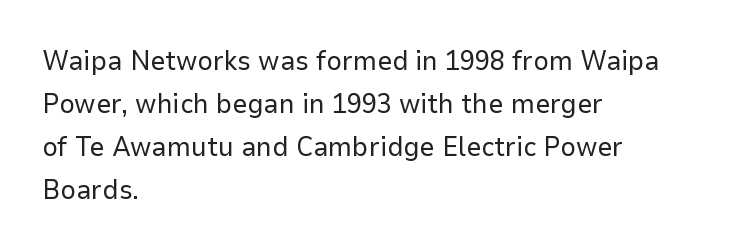
Line beginnings align vertically; line endings do not. Quick note: not italic, upright. No chunkiness to these letters — they're not bold. Default kerning and tracking; the words read as compact shapes.
